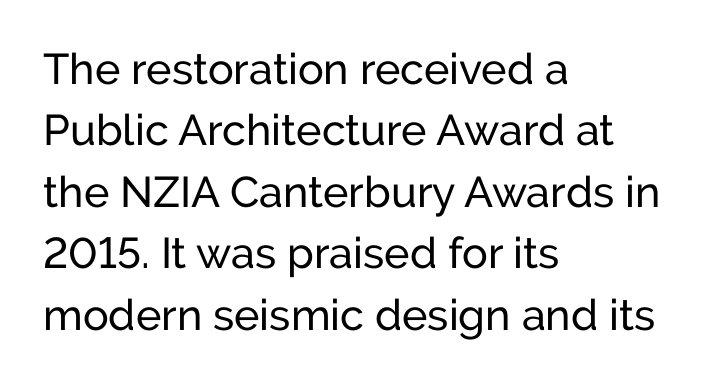
{"serif": "no", "italic": "no", "bold": "no", "weight": "regular", "width": "normal", "stroke_contrast": "low", "x_height": "medium", "monospaced": "no", "underline": "no", "align": "left", "line_spacing": "normal", "line_spacing_ratio": 1.43, "letter_spacing": "normal", "letter_spacing_em": 0.0, "glyph_px": 43}
